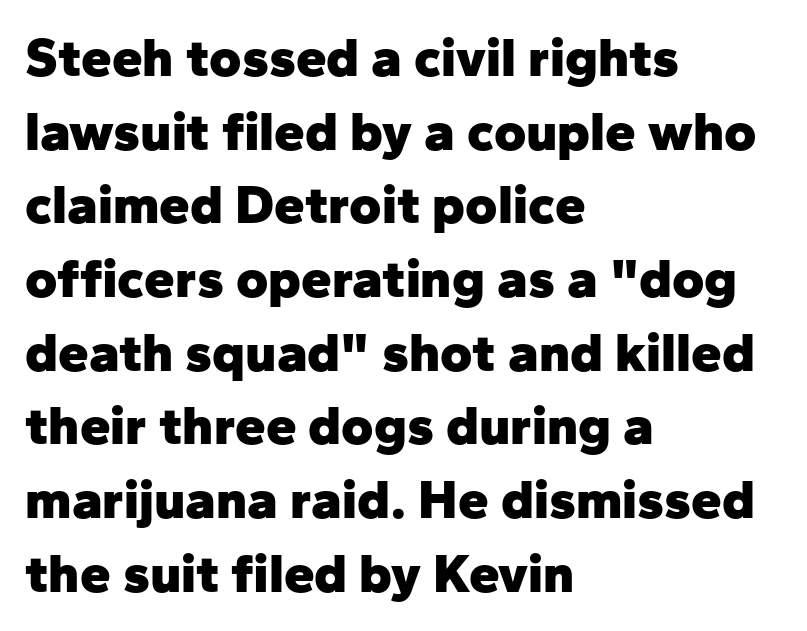
Q: Is the text bold? A: Yes.
Q: Is the text italic (slanted)? A: No, it is upright.
Q: Is the typeface a serif or a sans-serif typeface? A: Sans-serif.
Q: Is the text underlined? A: No.
Q: How is the paragraph aligned? A: Left-aligned.
Q: Is the spacing between letters normal or unusually wide? A: Normal.
Q: Is the spacing between lines tight, normal or loose? A: Normal.
Q: Width (condensed, normal, or wide)? A: Normal.
Q: Stroke contrast? A: Low.
Q: x-height? A: Medium.
Q: Monospaced? A: No.
